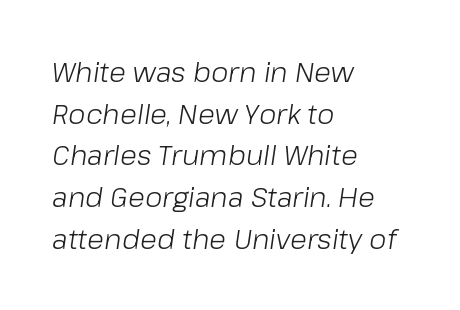
Q: Is the text bold? A: No.
Q: Is the text italic (slanted)? A: Yes, it leans right by about 8 degrees.
Q: Is the text underlined? A: No.
Q: How is the paragraph aligned? A: Left-aligned.
Q: Is the spacing between letters normal or unusually wide? A: Normal.
Q: Is the spacing between lines tight, normal or loose? A: Normal.
Q: Width (condensed, normal, or wide)? A: Normal.
Q: Stroke contrast? A: Low.
Q: x-height? A: Medium.
Q: Monospaced? A: No.
